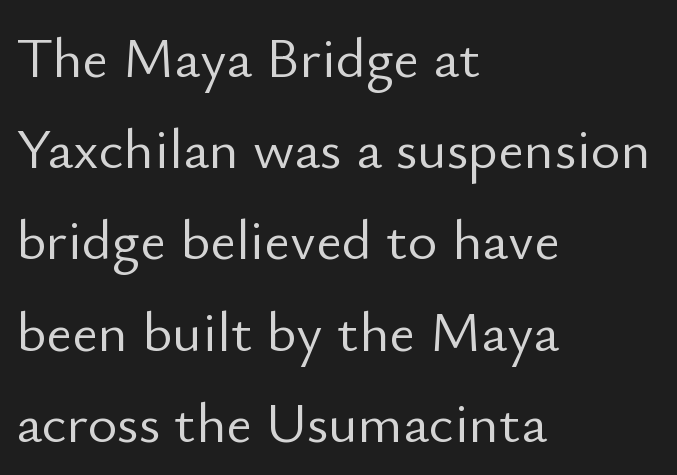
The image shows 57 px light sans-serif type, upright; set left-aligned, normal line spacing (1.6x), normal letter spacing, not underlined; low stroke contrast and a small x-height.
